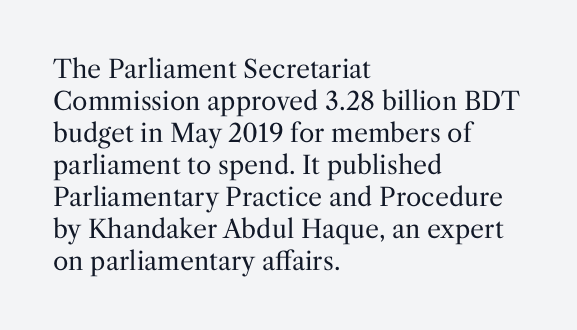
Glance below the letters and you will spot only blank space. The weight tops out at a normal text grade. Teacher's note: observe the even left margin — that is flush-left alignment. Interline gaps are of average width in this sample. In terms of posture, this sample is upright.
